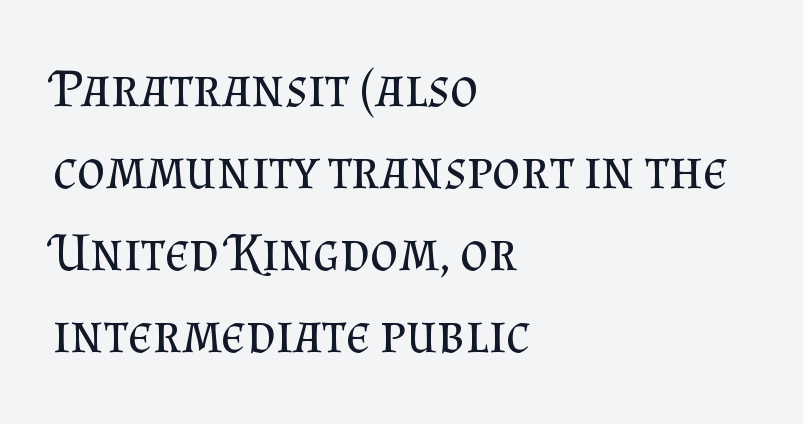
{"serif": "yes", "italic": "no", "bold": "no", "weight": "regular", "width": "normal", "stroke_contrast": "medium", "x_height": "small", "monospaced": "no", "underline": "no", "align": "left", "line_spacing": "normal", "line_spacing_ratio": 1.49, "letter_spacing": "normal", "letter_spacing_em": 0.0, "glyph_px": 55}
